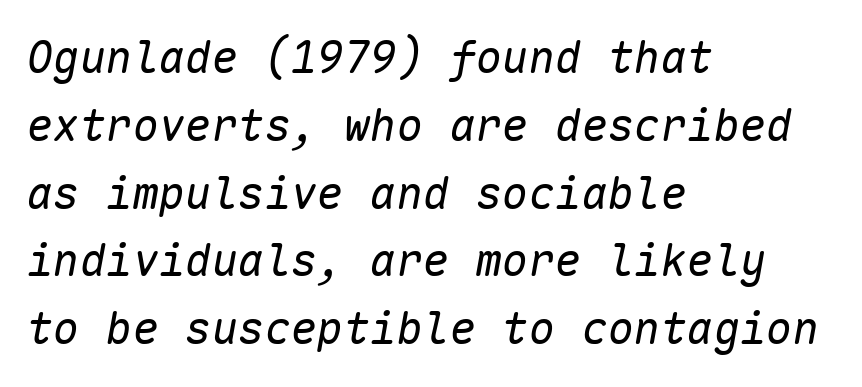
{"italic": "yes", "lean": "right", "slant_degrees": 10, "bold": "no", "weight": "regular", "width": "normal", "stroke_contrast": "low", "x_height": "medium", "monospaced": "yes", "underline": "no", "align": "left", "line_spacing": "normal", "line_spacing_ratio": 1.54, "letter_spacing": "normal", "letter_spacing_em": 0.0, "glyph_px": 44}
